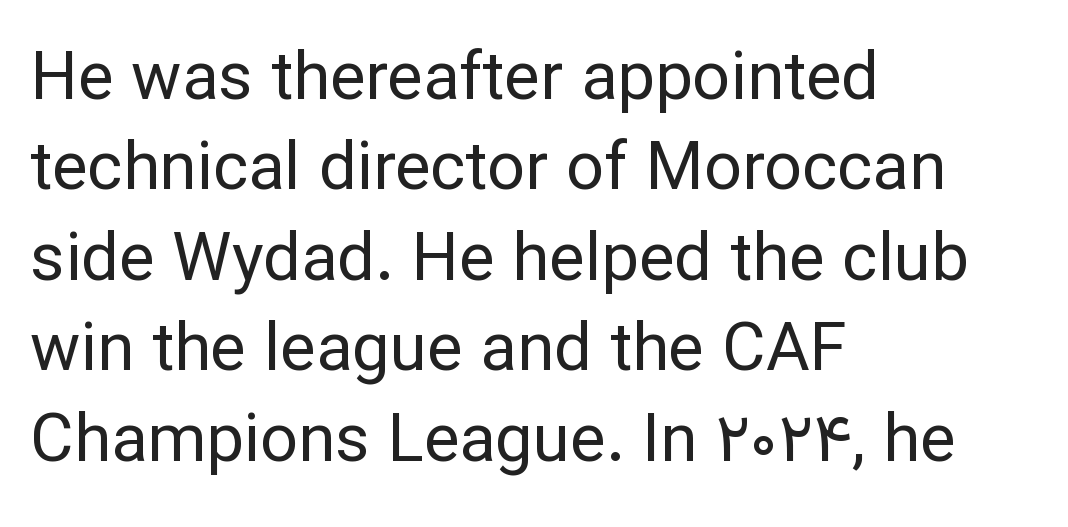
Q: Is the text bold? A: No.
Q: Is the text italic (slanted)? A: No, it is upright.
Q: Is the typeface a serif or a sans-serif typeface? A: Sans-serif.
Q: Is the text underlined? A: No.
Q: How is the paragraph aligned? A: Left-aligned.
Q: Is the spacing between letters normal or unusually wide? A: Normal.
Q: Is the spacing between lines tight, normal or loose? A: Normal.
Q: Width (condensed, normal, or wide)? A: Normal.
Q: Stroke contrast? A: Low.
Q: x-height? A: Medium.
Q: Monospaced? A: No.
